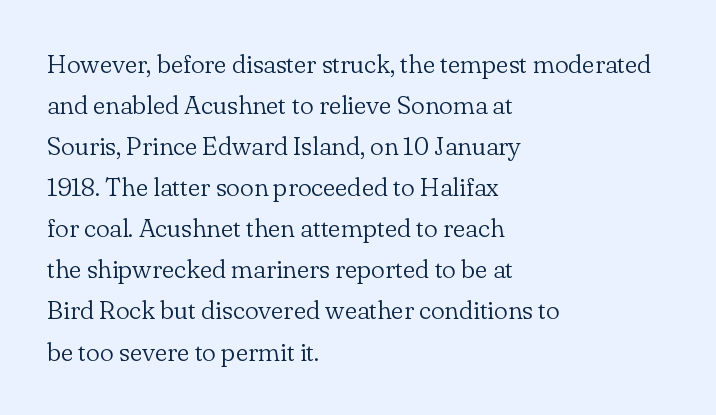
The image shows 26 px text type, upright; set left-aligned, normal line spacing (1.58x), normal letter spacing, not underlined.
